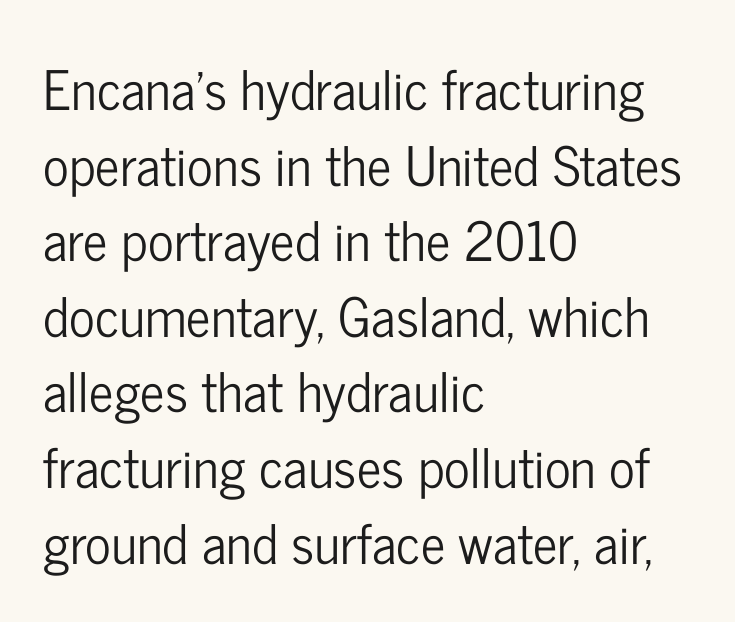
{"serif": "no", "italic": "no", "width": "condensed", "stroke_contrast": "low", "x_height": "medium", "monospaced": "no", "underline": "no", "align": "left", "line_spacing": "normal", "line_spacing_ratio": 1.4, "letter_spacing": "normal", "letter_spacing_em": 0.0, "glyph_px": 54}
